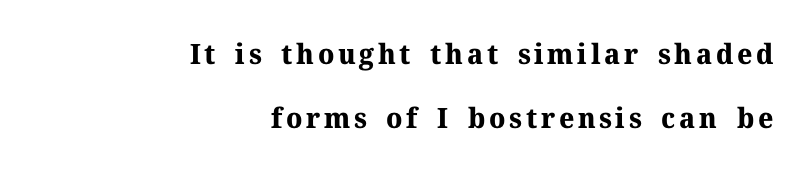
Q: Is the text bold? A: Yes.
Q: Is the text italic (slanted)? A: No, it is upright.
Q: Is the typeface a serif or a sans-serif typeface? A: Serif.
Q: Is the text underlined? A: No.
Q: How is the paragraph aligned? A: Right-aligned.
Q: Is the spacing between lines tight, normal or loose? A: Loose.
Q: Width (condensed, normal, or wide)? A: Normal.
Q: Stroke contrast? A: Medium.
Q: x-height? A: Medium.
Q: Monospaced? A: No.
